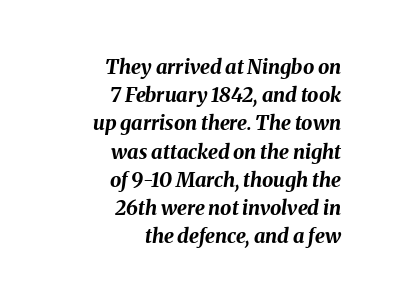
Q: Is the text bold? A: Yes.
Q: Is the text italic (slanted)? A: Yes, it leans right by about 8 degrees.
Q: Is the text underlined? A: No.
Q: How is the paragraph aligned? A: Right-aligned.
Q: Is the spacing between letters normal or unusually wide? A: Normal.
Q: Is the spacing between lines tight, normal or loose? A: Normal.
